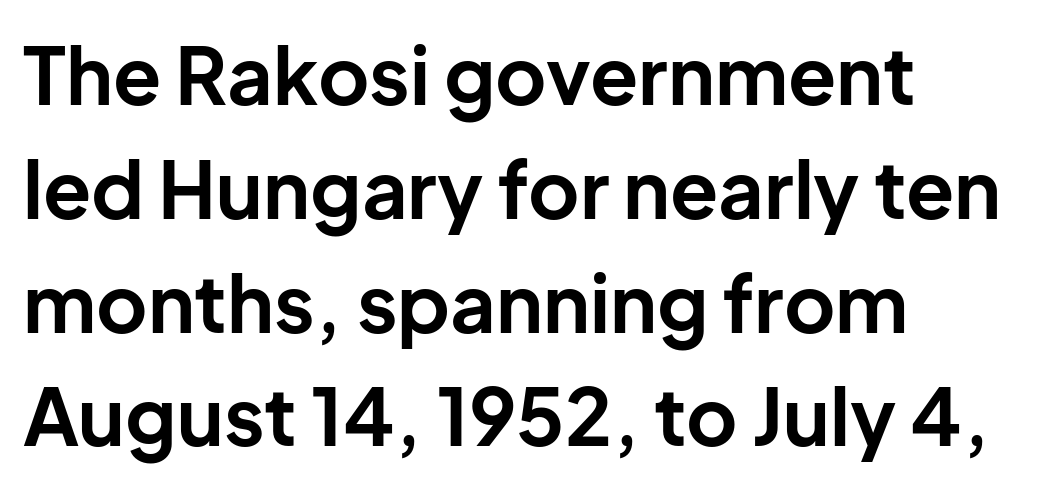
Horizontally, the lines are justified to the leading edge only. Italic: no, the glyphs are upright roman. Thick stems and heavy bowls — unmistakably bold. Spacing verdict: proportional, widths tailored to each character. Students, observe: this is what conventionally led text looks like. Lines of text with bare space underneath.
